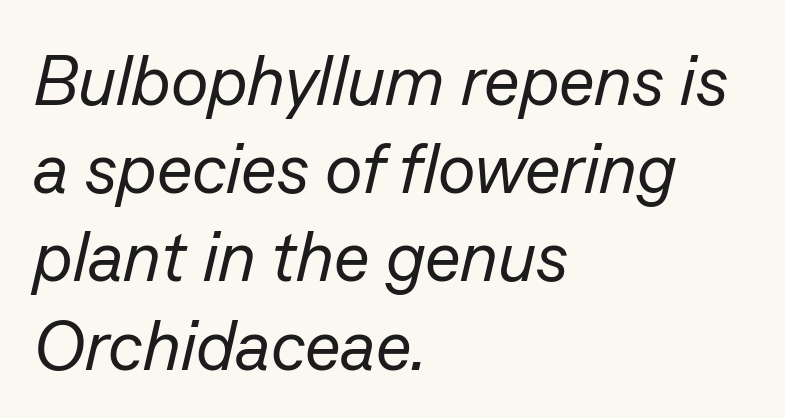
The image shows 70 px regular-weight type, italic (leaning right); set left-aligned, normal line spacing (1.26x), normal letter spacing, not underlined; low stroke contrast and a medium x-height.
